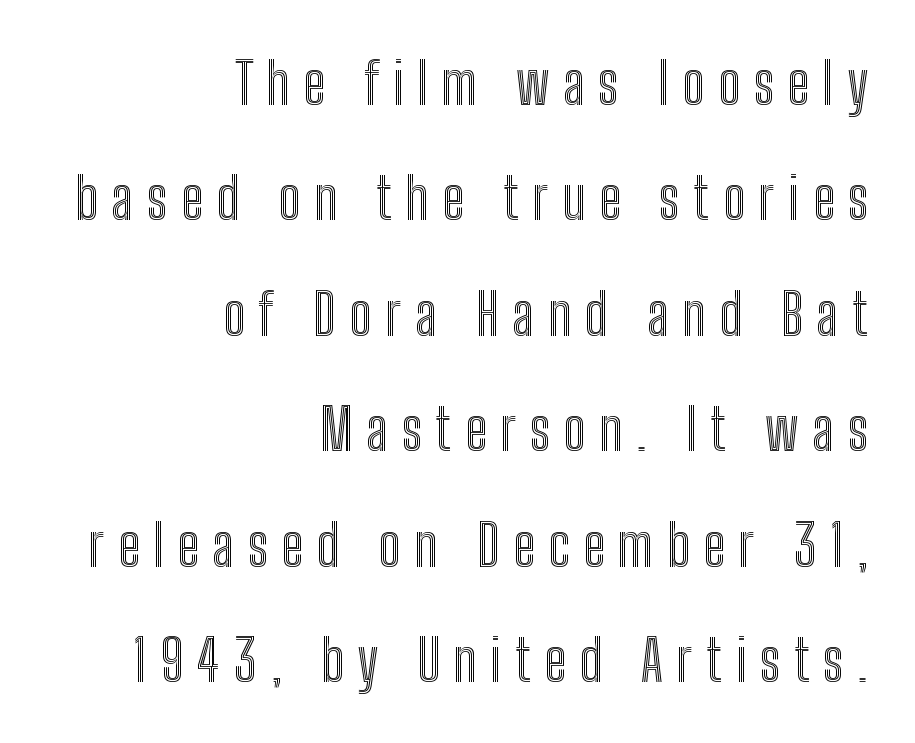
The image shows 58 px condensed type, upright; set right-aligned, loose line spacing (1.99x), unusually wide letter spacing (+0.23 em), not underlined; a medium x-height.
